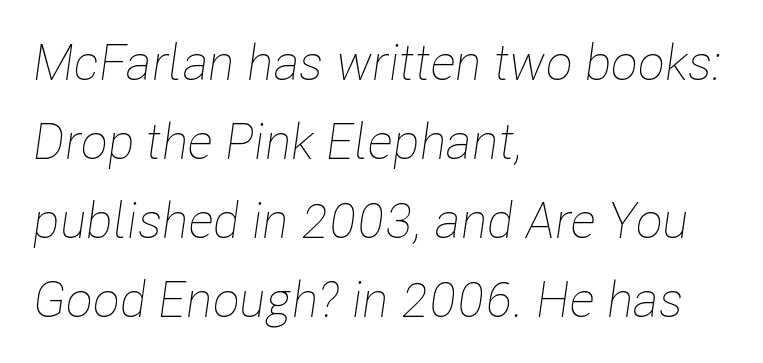
Q: Is the text bold? A: No.
Q: Is the text italic (slanted)? A: Yes, it leans right by about 8 degrees.
Q: Is the text underlined? A: No.
Q: How is the paragraph aligned? A: Left-aligned.
Q: Is the spacing between letters normal or unusually wide? A: Normal.
Q: Is the spacing between lines tight, normal or loose? A: Normal.
Q: Width (condensed, normal, or wide)? A: Condensed.
Q: Stroke contrast? A: Low.
Q: x-height? A: Medium.
Q: Monospaced? A: No.
